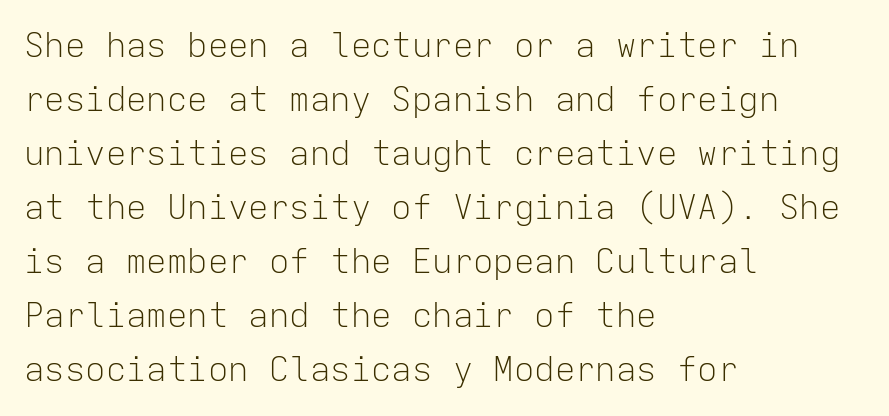
The image shows 34 px light sans-serif type, upright, monospaced; set left-aligned, normal line spacing (1.59x), normal letter spacing, not underlined; low stroke contrast and a medium x-height.
